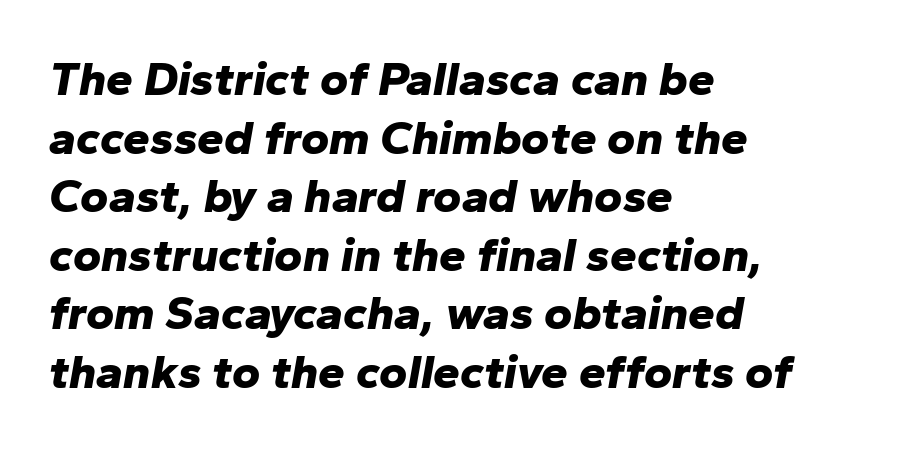
{"italic": "yes", "lean": "right", "slant_degrees": 10, "bold": "yes", "weight": "bold", "width": "normal", "stroke_contrast": "low", "x_height": "medium", "monospaced": "no", "underline": "no", "align": "left", "line_spacing_ratio": 1.22, "letter_spacing": "normal", "letter_spacing_em": 0.0, "glyph_px": 48}
